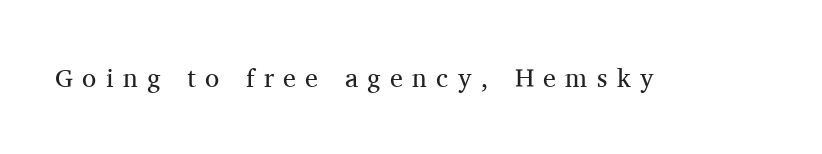
{"italic": "no", "bold": "no", "underline": "no", "letter_spacing": "wide", "letter_spacing_em": 0.36, "glyph_px": 26}
